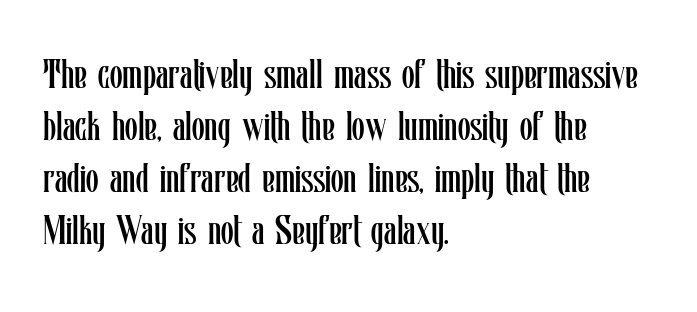
The image shows 41 px regular-weight, condensed type, upright; set left-aligned, normal line spacing (1.27x), normal letter spacing, not underlined; low stroke contrast and a medium x-height.
